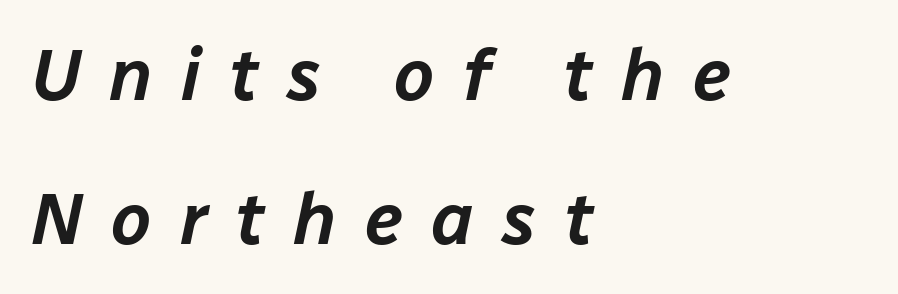
Reading down the block, your eye returns to a fixed left position each line. Words appear elongated and porous because spacing is wide. The face used here has a pronounced slope to its letters. These lines are rendered in a variable-pitch font. Beneath every word, the page is bare.
